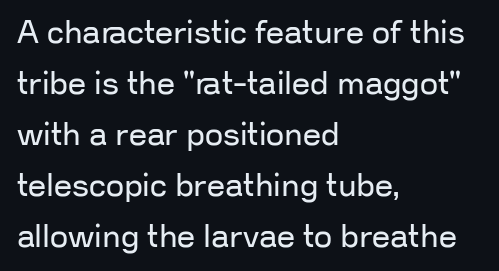
The image shows 32 px regular-weight sans-serif type, upright; set left-aligned, normal line spacing (1.59x), normal letter spacing, not underlined; low stroke contrast and a medium x-height.
